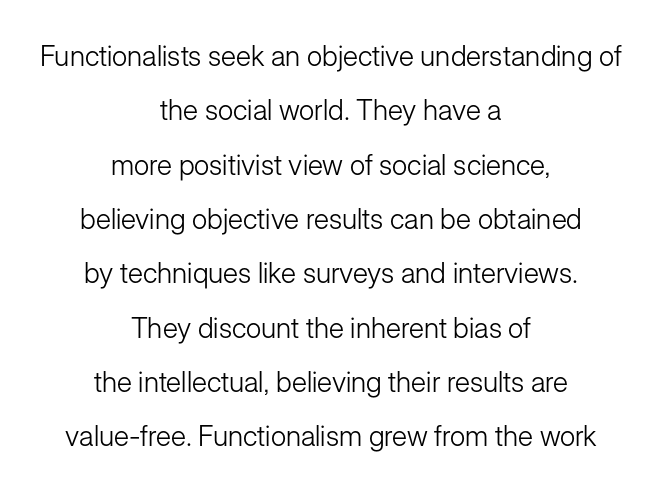
Q: Is the text bold? A: No.
Q: Is the text italic (slanted)? A: No, it is upright.
Q: Is the typeface a serif or a sans-serif typeface? A: Sans-serif.
Q: Is the text underlined? A: No.
Q: How is the paragraph aligned? A: Centered.
Q: Is the spacing between letters normal or unusually wide? A: Normal.
Q: Is the spacing between lines tight, normal or loose? A: Loose.
Q: Width (condensed, normal, or wide)? A: Normal.
Q: Stroke contrast? A: Low.
Q: x-height? A: Medium.
Q: Monospaced? A: No.
